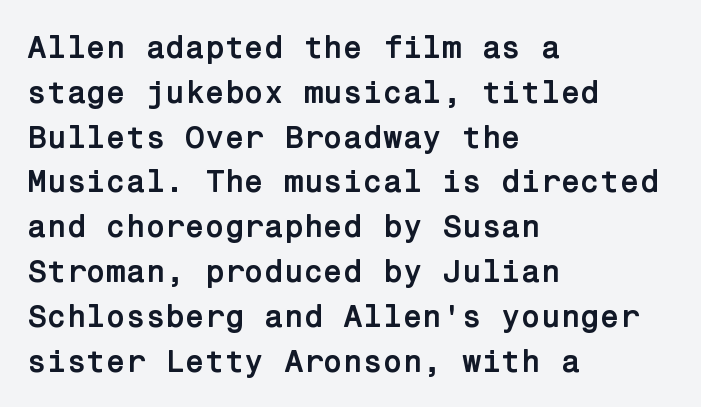
{"serif": "no", "italic": "no", "bold": "yes", "weight": "semibold", "width": "normal", "stroke_contrast": "low", "x_height": "medium", "underline": "no", "align": "left", "line_spacing": "normal", "line_spacing_ratio": 1.4, "letter_spacing": "normal", "letter_spacing_em": 0.0, "glyph_px": 32}
